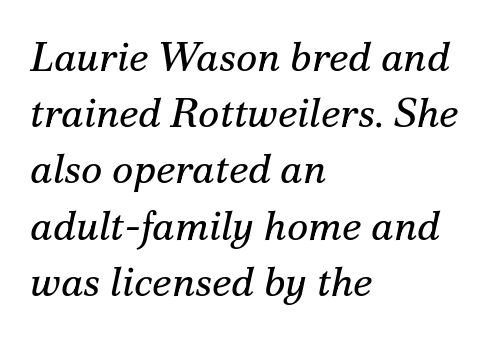
The image shows 41 px regular-weight serif type, italic (leaning right); set left-aligned, normal line spacing (1.37x), normal letter spacing, not underlined; medium stroke contrast and a small x-height.
